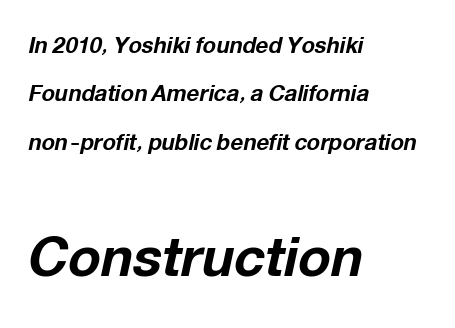
Q: Is the text bold? A: Yes.
Q: Is the text italic (slanted)? A: Yes, it leans right by about 12 degrees.
Q: Is the text underlined? A: No.
Q: How is the paragraph aligned? A: Left-aligned.
Q: Is the spacing between letters normal or unusually wide? A: Normal.
Q: Is the spacing between lines tight, normal or loose? A: Loose.
Q: Which block of text is set in a larger size, the first (top) or the second (bottom)? A: The second (bottom) one.
Q: Width (condensed, normal, or wide)? A: Normal.
Q: Stroke contrast? A: Low.
Q: x-height? A: Medium.
Q: Monospaced? A: No.
